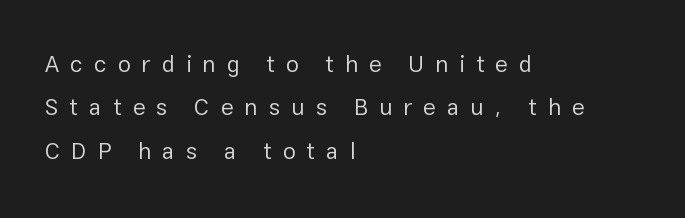
{"italic": "no", "bold": "no", "underline": "no", "align": "left", "line_spacing_ratio": 1.89, "letter_spacing": "wide", "letter_spacing_em": 0.48, "glyph_px": 23}
